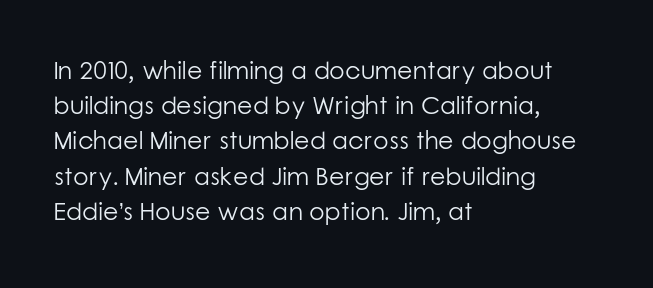
Weight: not bold — regular or lighter. Summary of vertical rhythm: regular, with standard interline spacing. Italic? Not at all — the glyphs are vertical. Words appear dense and cohesive because spacing is normal. Glance below the letters and you will spot only blank space.
